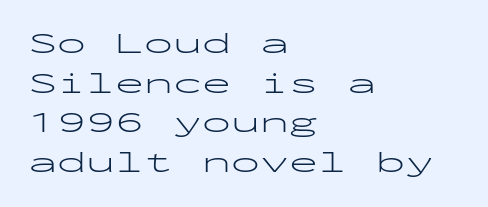
Q: Is the text bold? A: No.
Q: Is the text italic (slanted)? A: No, it is upright.
Q: Is the typeface a serif or a sans-serif typeface? A: Sans-serif.
Q: Is the text underlined? A: No.
Q: How is the paragraph aligned? A: Left-aligned.
Q: Is the spacing between letters normal or unusually wide? A: Normal.
Q: Is the spacing between lines tight, normal or loose? A: Normal.
Q: Width (condensed, normal, or wide)? A: Wide.
Q: Stroke contrast? A: Low.
Q: x-height? A: Medium.
Q: Monospaced? A: Yes.
